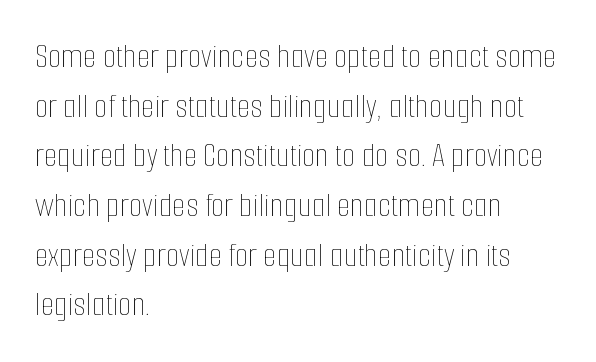
Q: Is the text bold? A: No.
Q: Is the text italic (slanted)? A: No, it is upright.
Q: Is the text underlined? A: No.
Q: How is the paragraph aligned? A: Left-aligned.
Q: Is the spacing between letters normal or unusually wide? A: Normal.
Q: Is the spacing between lines tight, normal or loose? A: Normal.
Q: Width (condensed, normal, or wide)? A: Condensed.
Q: Stroke contrast? A: Low.
Q: x-height? A: Medium.
Q: Monospaced? A: No.
